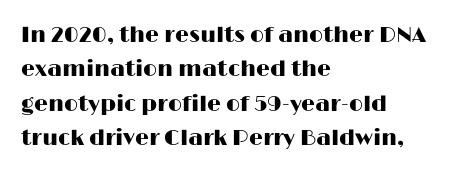
The image shows 22 px text type, upright; set left-aligned, normal line spacing (1.56x), normal letter spacing, not underlined.
